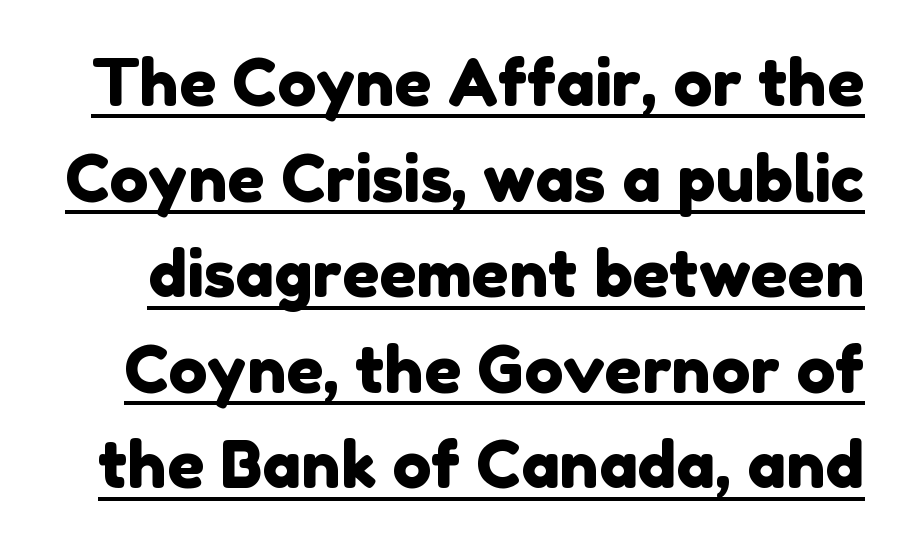
Q: Is the typeface a serif or a sans-serif typeface? A: Sans-serif.
Q: Is the text underlined? A: Yes.
Q: Is the spacing between letters normal or unusually wide? A: Normal.
Q: Is the spacing between lines tight, normal or loose? A: Normal.
Q: Width (condensed, normal, or wide)? A: Normal.
Q: Stroke contrast? A: Low.
Q: x-height? A: Medium.
Q: Monospaced? A: No.
